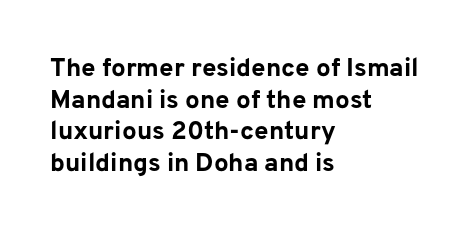
{"italic": "no", "bold": "yes", "underline": "no", "align": "left", "line_spacing_ratio": 1.22, "letter_spacing": "normal", "letter_spacing_em": 0.0, "glyph_px": 26}
